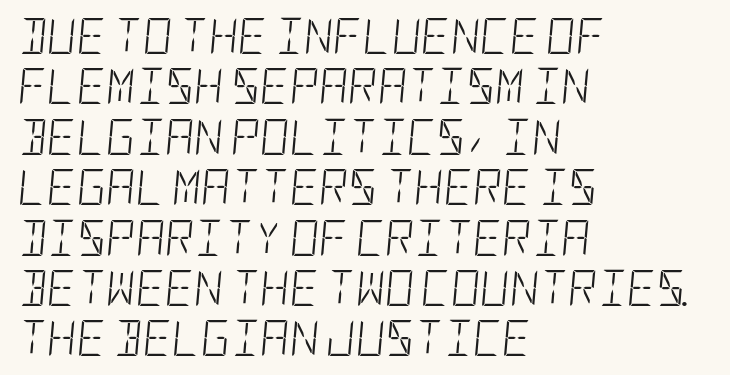
Q: Is the text bold? A: No.
Q: Is the text italic (slanted)? A: Yes, it leans right by about 5 degrees.
Q: Is the text underlined? A: No.
Q: How is the paragraph aligned? A: Left-aligned.
Q: Is the spacing between letters normal or unusually wide? A: Normal.
Q: Is the spacing between lines tight, normal or loose? A: Normal.
Q: Width (condensed, normal, or wide)? A: Condensed.
Q: Stroke contrast? A: Low.
Q: x-height? A: Large.
